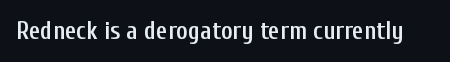
{"italic": "no", "bold": "semi", "underline": "no", "letter_spacing": "normal", "letter_spacing_em": 0.0, "glyph_px": 25}
